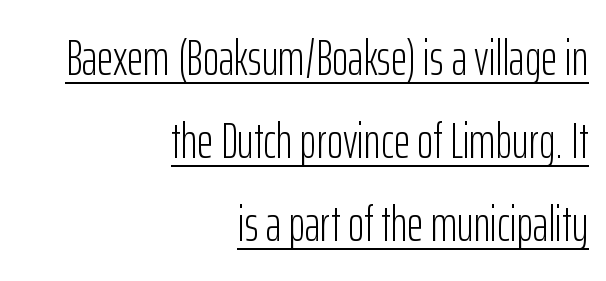
Characters follow at the spacing the type designer built in. Regarding serifs, this sample does without them. Summary of vertical rhythm: regular, with standard interline spacing. You could not count columns in this text — the font is proportionally spaced.
